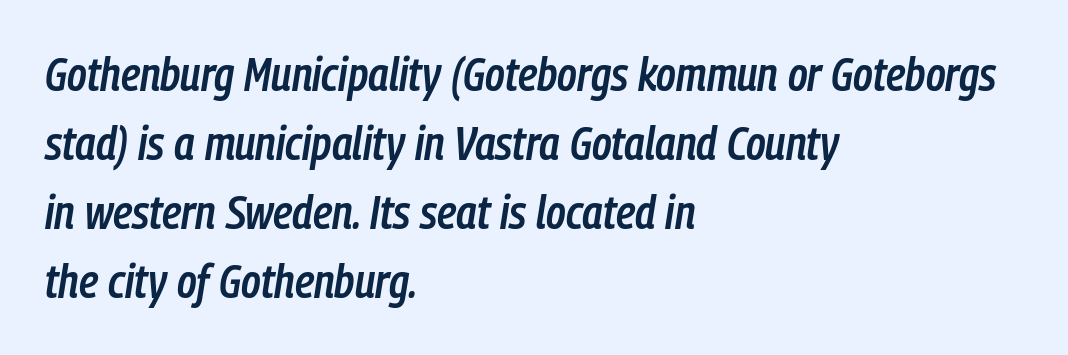
Think of a printed novel: that variable character pitch is what you see here. Does the lettering tilt? It does — this is italic. Observe the ordinary spacing: letters are neighbours, not strangers. Beneath every word, the page is bare.
